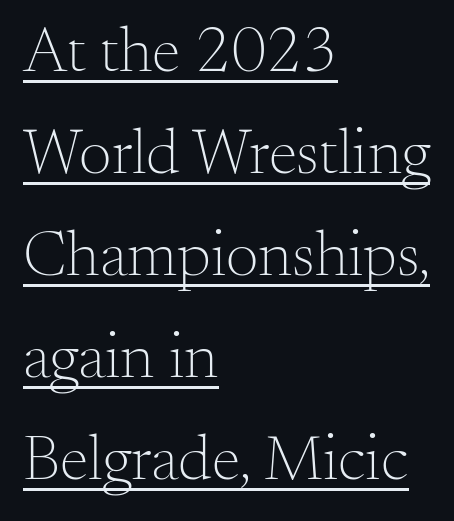
Q: Is the text bold? A: No.
Q: Is the text italic (slanted)? A: No, it is upright.
Q: Is the typeface a serif or a sans-serif typeface? A: Serif.
Q: Is the text underlined? A: Yes.
Q: How is the paragraph aligned? A: Left-aligned.
Q: Is the spacing between letters normal or unusually wide? A: Normal.
Q: Is the spacing between lines tight, normal or loose? A: Normal.
Q: Width (condensed, normal, or wide)? A: Normal.
Q: Stroke contrast? A: Medium.
Q: x-height? A: Small.
Q: Monospaced? A: No.
